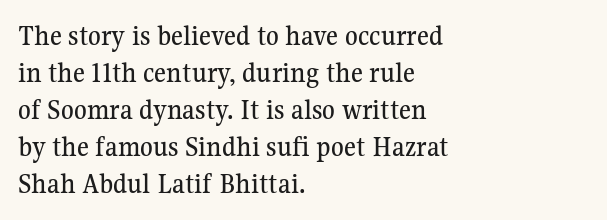
Q: Is the text italic (slanted)? A: No, it is upright.
Q: Is the typeface a serif or a sans-serif typeface? A: Serif.
Q: Is the text underlined? A: No.
Q: How is the paragraph aligned? A: Left-aligned.
Q: Is the spacing between letters normal or unusually wide? A: Normal.
Q: Is the spacing between lines tight, normal or loose? A: Normal.
Q: Width (condensed, normal, or wide)? A: Normal.
Q: Stroke contrast? A: Medium.
Q: x-height? A: Medium.
Q: Monospaced? A: No.
